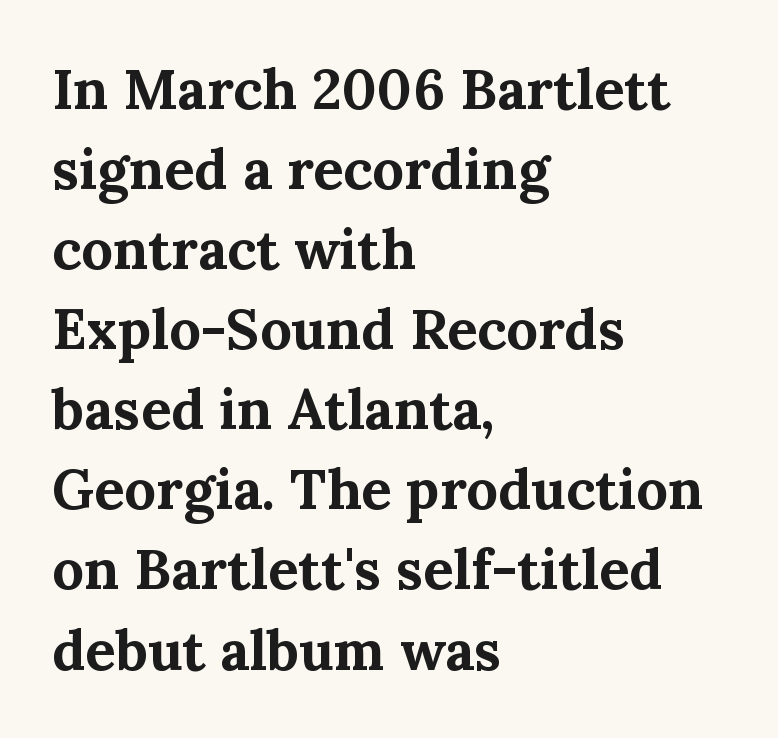
The image shows 56 px bold serif type, upright; set left-aligned, normal line spacing (1.43x), normal letter spacing, not underlined; medium stroke contrast and a medium x-height.
